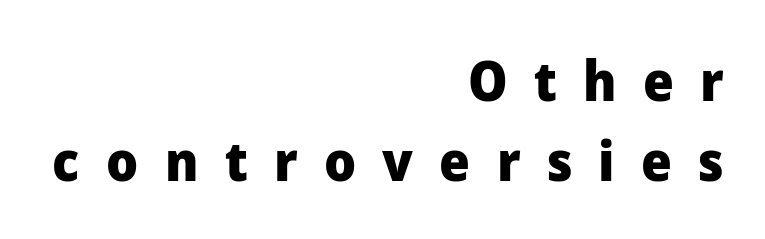
This rendering features lettering with no underline. The font is running at its bold setting. Looks like regular typesetting: each glyph gets only the width it needs. Between one letter and the next there's a generous, obvious gap.
